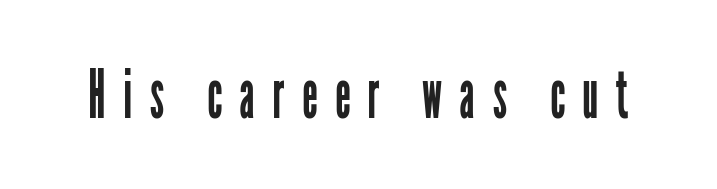
{"serif": "no", "italic": "no", "bold": "no", "weight": "regular", "width": "condensed", "stroke_contrast": "low", "x_height": "medium", "monospaced": "no", "underline": "no", "letter_spacing": "wide", "letter_spacing_em": 0.25, "glyph_px": 69}
